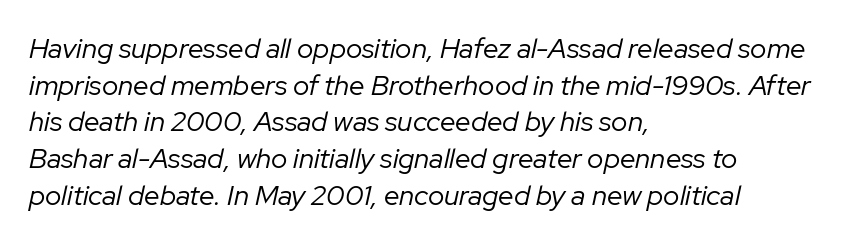
Q: Is the text bold? A: No.
Q: Is the text italic (slanted)? A: Yes, it leans right by about 12 degrees.
Q: Is the text underlined? A: No.
Q: How is the paragraph aligned? A: Left-aligned.
Q: Is the spacing between letters normal or unusually wide? A: Normal.
Q: Is the spacing between lines tight, normal or loose? A: Normal.
Q: Width (condensed, normal, or wide)? A: Normal.
Q: Stroke contrast? A: Low.
Q: x-height? A: Medium.
Q: Monospaced? A: No.
